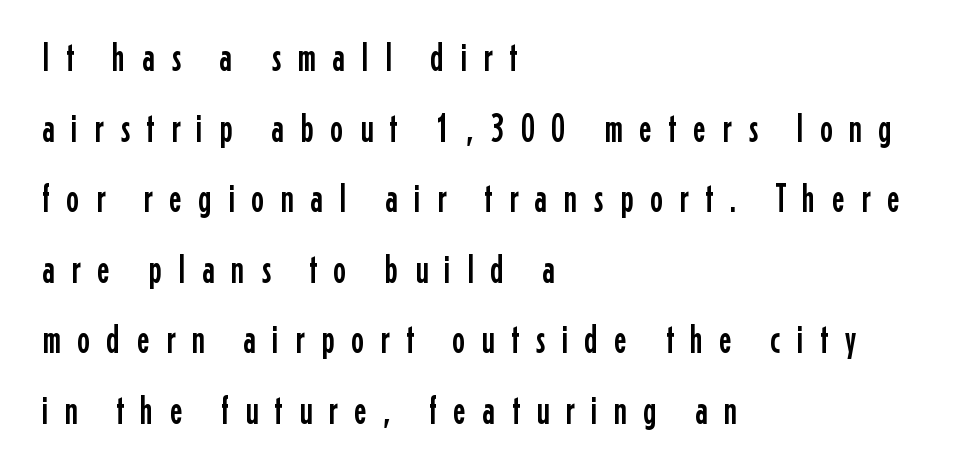
{"serif": "no", "italic": "no", "width": "condensed", "stroke_contrast": "low", "x_height": "medium", "monospaced": "no", "underline": "no", "align": "left", "line_spacing_ratio": 1.81, "letter_spacing": "wide", "letter_spacing_em": 0.42, "glyph_px": 39}
